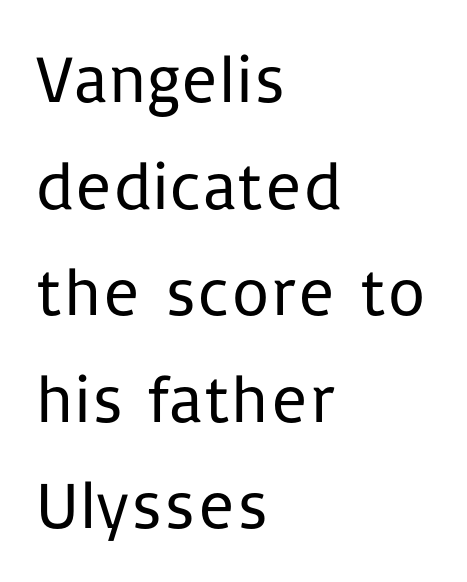
Q: Is the text bold? A: No.
Q: Is the text italic (slanted)? A: No, it is upright.
Q: Is the typeface a serif or a sans-serif typeface? A: Sans-serif.
Q: Is the text underlined? A: No.
Q: How is the paragraph aligned? A: Left-aligned.
Q: Is the spacing between letters normal or unusually wide? A: Normal.
Q: Is the spacing between lines tight, normal or loose? A: Normal.
Q: Width (condensed, normal, or wide)? A: Normal.
Q: Stroke contrast? A: Low.
Q: x-height? A: Medium.
Q: Monospaced? A: No.
